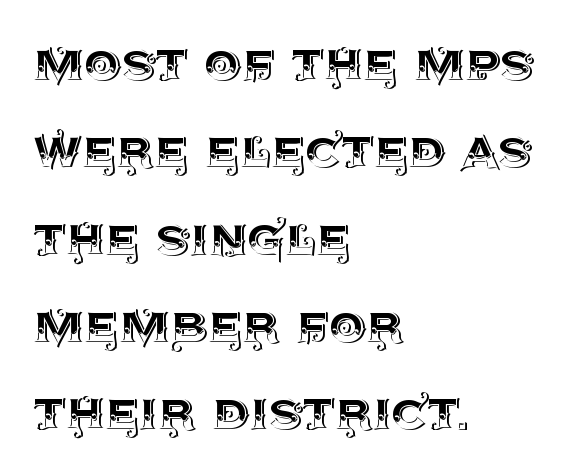
Q: Is the text italic (slanted)? A: No, it is upright.
Q: Is the text underlined? A: No.
Q: How is the paragraph aligned? A: Left-aligned.
Q: Is the spacing between letters normal or unusually wide? A: Normal.
Q: Is the spacing between lines tight, normal or loose? A: Normal.
Q: Width (condensed, normal, or wide)? A: Normal.
Q: x-height? A: Large.
Q: Monospaced? A: No.
